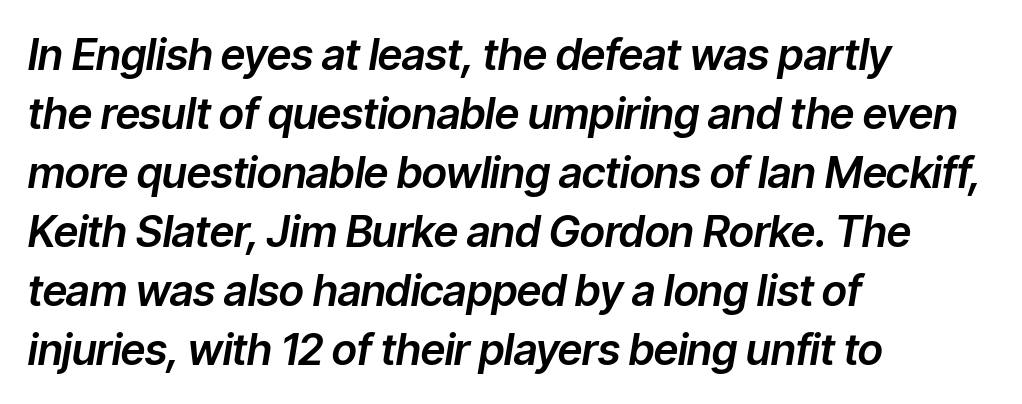
It's the slanting kind of type. The horizontal fit of the characters is conventional and even. Note the varied advance widths — an 'i' is clearly narrower than an 'm'. The text block is weighted toward the left margin, trailing off unevenly rightward.
